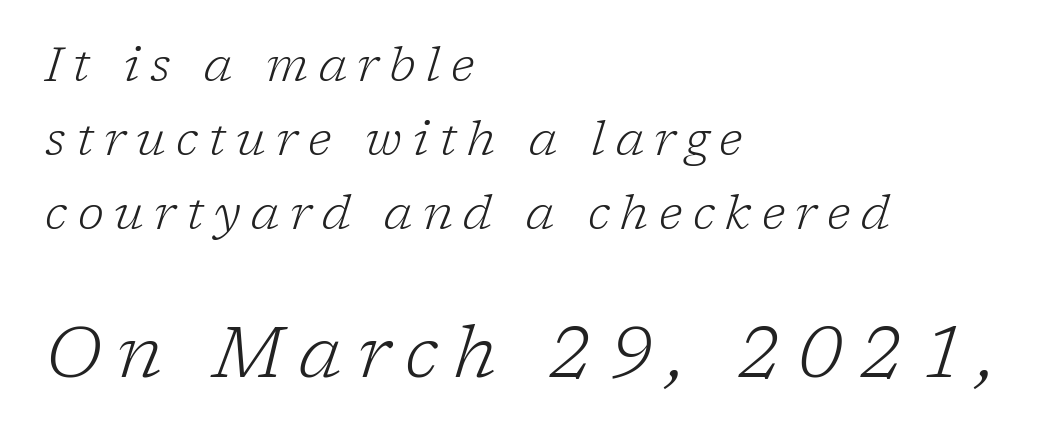
Q: Is the text bold? A: No.
Q: Is the text italic (slanted)? A: Yes, it leans right by about 17 degrees.
Q: Is the typeface a serif or a sans-serif typeface? A: Serif.
Q: Is the text underlined? A: No.
Q: How is the paragraph aligned? A: Left-aligned.
Q: Is the spacing between letters normal or unusually wide? A: Unusually wide.
Q: Is the spacing between lines tight, normal or loose? A: Normal.
Q: Which block of text is set in a larger size, the first (top) or the second (bottom)? A: The second (bottom) one.
Q: Width (condensed, normal, or wide)? A: Normal.
Q: Stroke contrast? A: Low.
Q: x-height? A: Medium.
Q: Monospaced? A: No.
